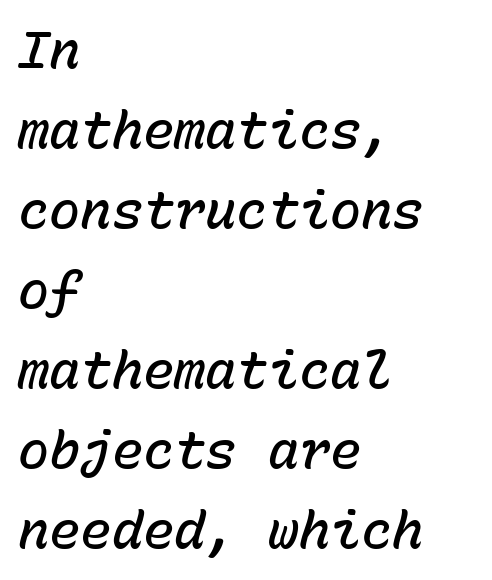
{"italic": "yes", "lean": "right", "slant_degrees": 15, "bold": "semi", "weight": "semibold", "width": "normal", "stroke_contrast": "low", "x_height": "medium", "monospaced": "yes", "underline": "no", "align": "left", "line_spacing": "normal", "line_spacing_ratio": 1.54, "letter_spacing": "normal", "letter_spacing_em": 0.0, "glyph_px": 52}
